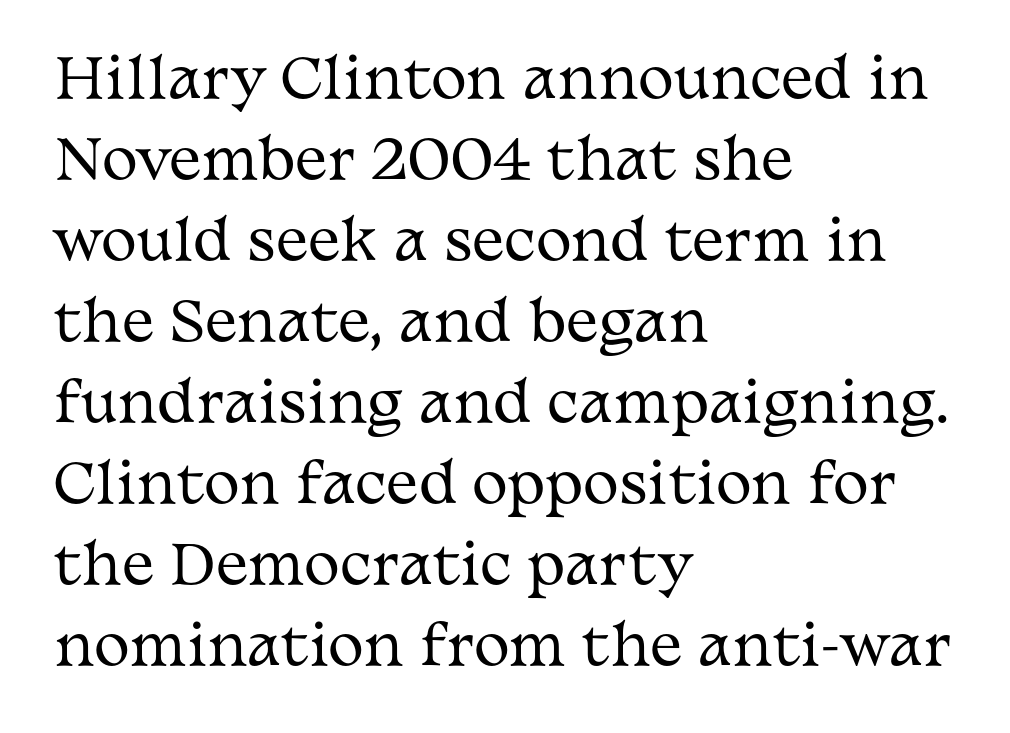
{"serif": "yes", "italic": "no", "bold": "no", "weight": "regular", "width": "wide", "stroke_contrast": "medium", "x_height": "medium", "monospaced": "no", "underline": "no", "align": "left", "line_spacing": "normal", "line_spacing_ratio": 1.5, "letter_spacing": "normal", "letter_spacing_em": 0.0, "glyph_px": 54}
